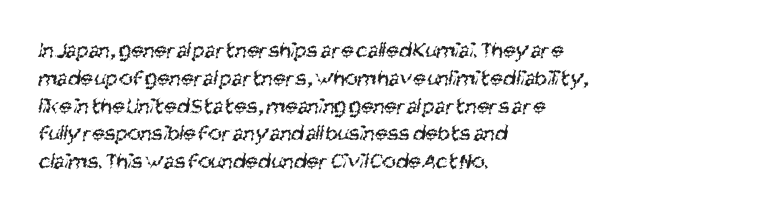
Q: Is the text bold? A: No.
Q: Is the text underlined? A: No.
Q: How is the paragraph aligned? A: Left-aligned.
Q: Is the spacing between letters normal or unusually wide? A: Normal.
